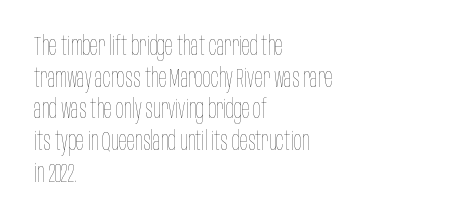
{"italic": "no", "bold": "no", "underline": "no", "align": "left", "line_spacing_ratio": 1.22, "letter_spacing": "normal", "letter_spacing_em": 0.0, "glyph_px": 26}
